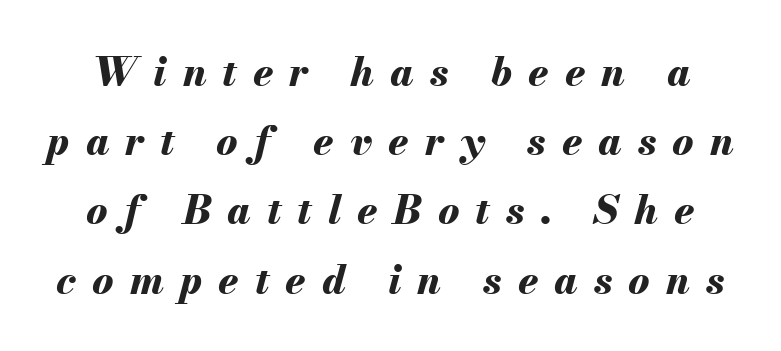
Notice how thick the strokes are: this is what a full bold looks like. The rendering applies a slant to the glyphs. The type is letterspaced generously, with wide tracking. Character widths vary here, with narrow letters taking less room than wide ones.
